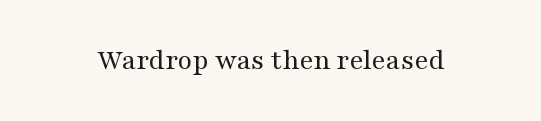
On a weight scale, this lands at 450 or below. A typesetter would call this proportional, since set widths differ per character. Notice how the stems are strictly vertical — no italics here. Note: serifs present on the glyphs.
